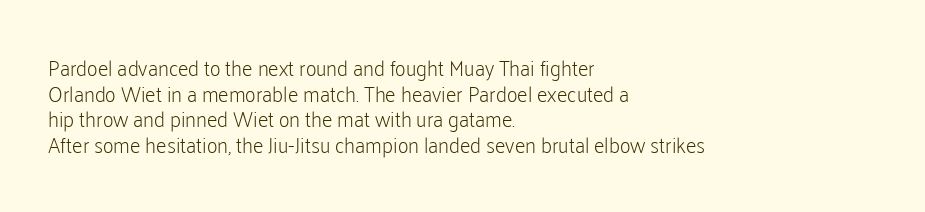
Q: Is the text bold? A: No.
Q: Is the text italic (slanted)? A: No, it is upright.
Q: Is the text underlined? A: No.
Q: How is the paragraph aligned? A: Left-aligned.
Q: Is the spacing between letters normal or unusually wide? A: Normal.
